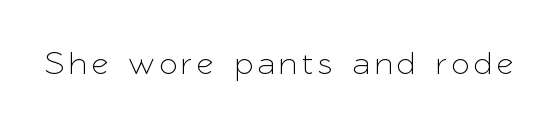
The gap between lines stays unmarked. In terms of posture, this sample is upright. The face used here is a sans, in the tradition of grotesques and geometrics. Do the characters align in a grid? No, the font is proportional.
